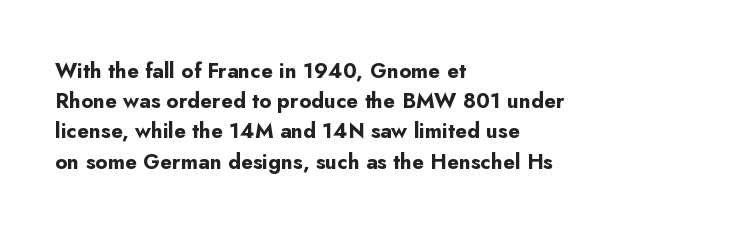
{"italic": "no", "bold": "yes", "underline": "no", "align": "left", "line_spacing": "normal", "line_spacing_ratio": 1.44, "letter_spacing": "normal", "letter_spacing_em": 0.0, "glyph_px": 21}
